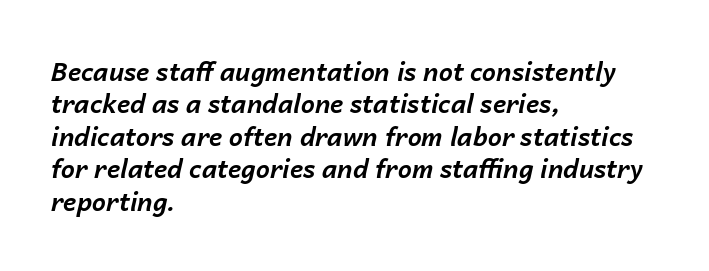
Q: Is the text bold? A: Yes.
Q: Is the text italic (slanted)? A: Yes, it leans right by about 14 degrees.
Q: Is the text underlined? A: No.
Q: How is the paragraph aligned? A: Left-aligned.
Q: Is the spacing between letters normal or unusually wide? A: Normal.
Q: Is the spacing between lines tight, normal or loose? A: Normal.
